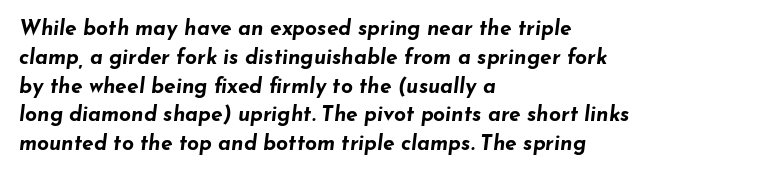
Descender tails drop into unmarked territory. Characters follow at the spacing the type designer built in. Heft: maximum for text — a bold. Does the leading feel generous? No, just average. You can tell it's italic because the verticals aren't actually vertical.
